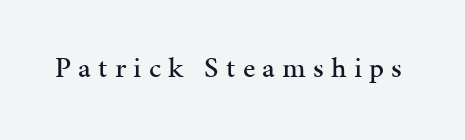
Q: Is the text italic (slanted)? A: No, it is upright.
Q: Is the typeface a serif or a sans-serif typeface? A: Serif.
Q: Is the text underlined? A: No.
Q: Is the spacing between letters normal or unusually wide? A: Unusually wide.
Q: Width (condensed, normal, or wide)? A: Normal.
Q: Stroke contrast? A: Medium.
Q: x-height? A: Medium.
Q: Monospaced? A: No.
